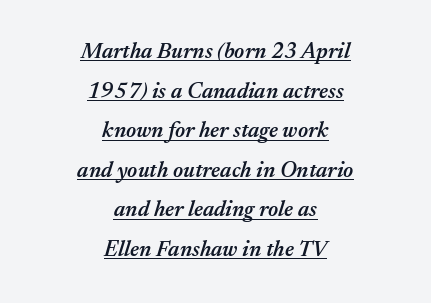
Notice how the passage keeps no hard edge, just a central spine. The line texture is even and compact thanks to regular tracking. Slanted lettering throughout. Beneath each row of characters lies a ruled line. The sample has been set in demibold, a notch under bold.
